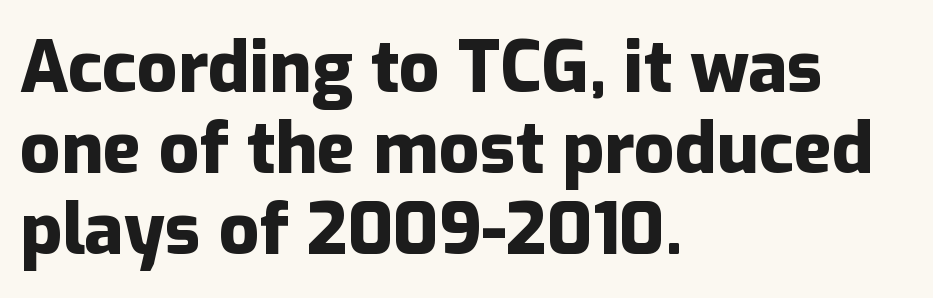
The letters sit at their default tracking, neither squeezed nor spread. The paragraph shown leans on its left margin. To sum up the face: it is a sans, with no serifs. Each letter keeps its own natural width here, so spacing adapts to shape. Lines of text with bare space underneath. Quick note: interline space is minimal.
